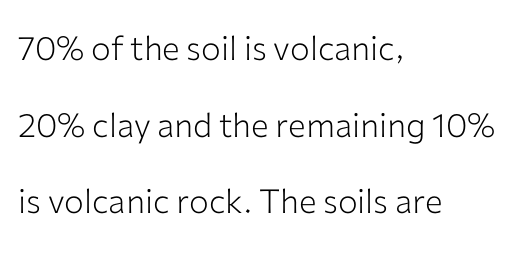
Q: Is the text bold? A: No.
Q: Is the text italic (slanted)? A: No, it is upright.
Q: Is the typeface a serif or a sans-serif typeface? A: Sans-serif.
Q: Is the text underlined? A: No.
Q: How is the paragraph aligned? A: Left-aligned.
Q: Is the spacing between letters normal or unusually wide? A: Normal.
Q: Is the spacing between lines tight, normal or loose? A: Loose.
Q: Width (condensed, normal, or wide)? A: Normal.
Q: Stroke contrast? A: Low.
Q: x-height? A: Medium.
Q: Monospaced? A: No.
